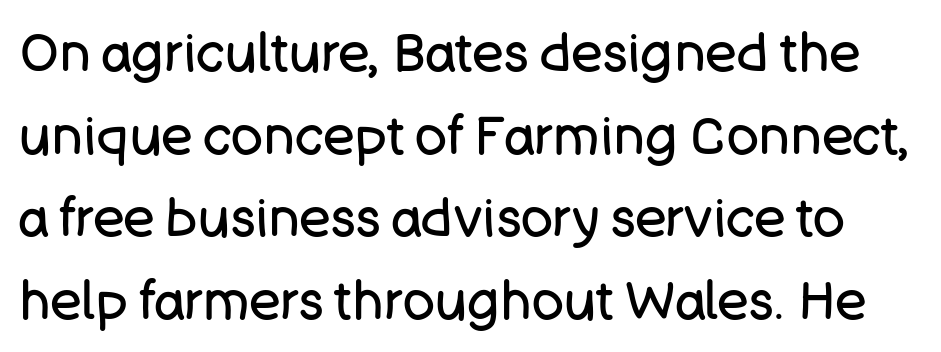
{"serif": "no", "italic": "no", "bold": "no", "weight": "regular", "width": "normal", "stroke_contrast": "low", "x_height": "large", "monospaced": "no", "underline": "no", "line_spacing": "normal", "line_spacing_ratio": 1.56, "letter_spacing": "normal", "letter_spacing_em": 0.0, "glyph_px": 53}
